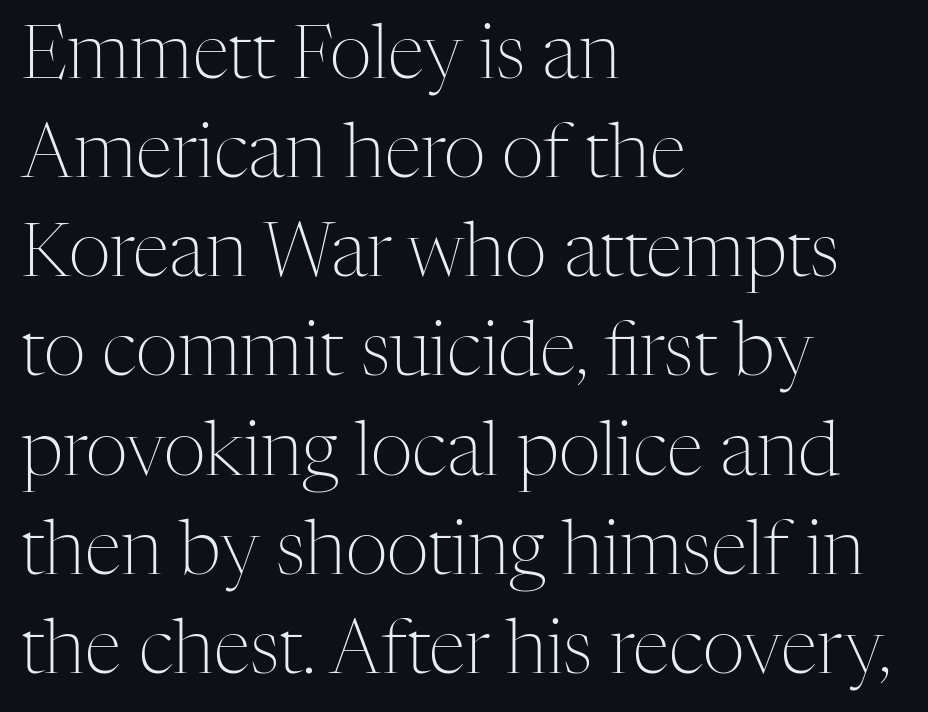
Q: Is the text bold? A: No.
Q: Is the text italic (slanted)? A: No, it is upright.
Q: Is the typeface a serif or a sans-serif typeface? A: Serif.
Q: Is the text underlined? A: No.
Q: How is the paragraph aligned? A: Left-aligned.
Q: Is the spacing between letters normal or unusually wide? A: Normal.
Q: Is the spacing between lines tight, normal or loose? A: Normal.
Q: Width (condensed, normal, or wide)? A: Normal.
Q: Stroke contrast? A: Medium.
Q: x-height? A: Medium.
Q: Monospaced? A: No.
